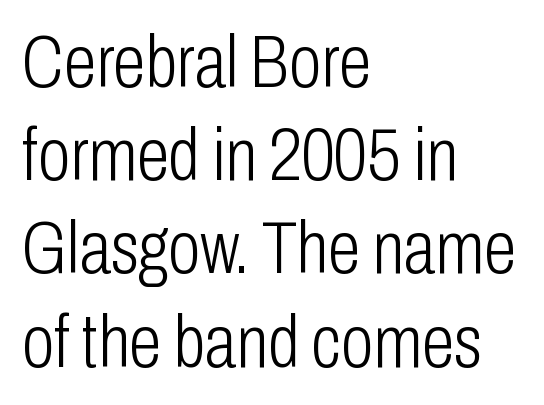
{"serif": "no", "italic": "no", "bold": "no", "weight": "light", "width": "condensed", "stroke_contrast": "low", "x_height": "medium", "monospaced": "no", "underline": "no", "align": "left", "line_spacing": "normal", "line_spacing_ratio": 1.26, "letter_spacing": "normal", "letter_spacing_em": 0.0, "glyph_px": 74}
